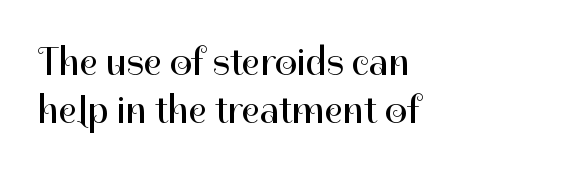
{"serif": "no", "italic": "no", "bold": "no", "weight": "regular", "width": "normal", "stroke_contrast": "high", "x_height": "medium", "monospaced": "no", "underline": "no", "align": "left", "line_spacing_ratio": 1.22, "letter_spacing": "normal", "letter_spacing_em": 0.0, "glyph_px": 39}
